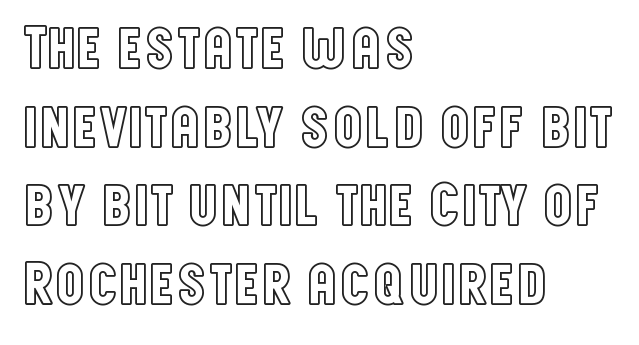
{"italic": "no", "width": "condensed", "x_height": "large", "monospaced": "no", "underline": "no", "align": "left", "line_spacing": "normal", "line_spacing_ratio": 1.29, "letter_spacing": "normal", "letter_spacing_em": 0.0, "glyph_px": 61}
